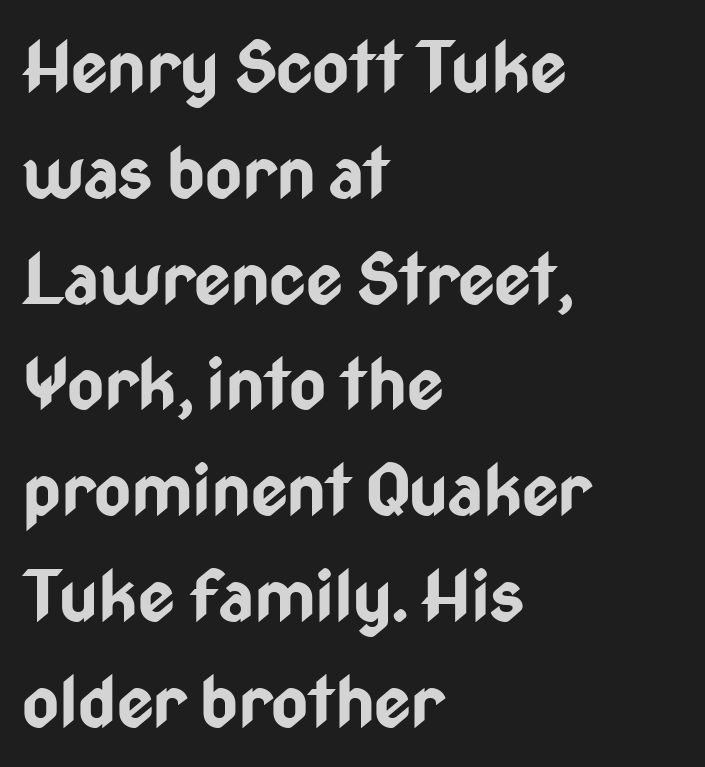
The image shows 71 px bold, condensed sans-serif type, upright; set left-aligned, normal line spacing (1.49x), normal letter spacing, not underlined; low stroke contrast and a medium x-height.
